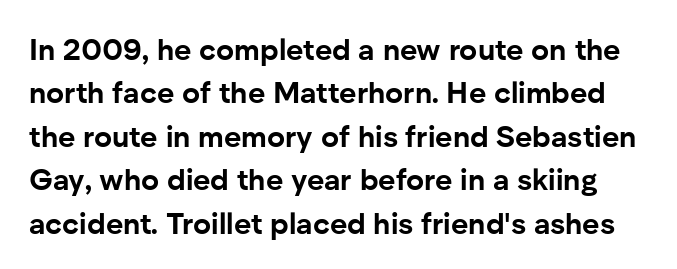
{"serif": "no", "italic": "no", "bold": "yes", "weight": "bold", "width": "normal", "stroke_contrast": "low", "x_height": "medium", "monospaced": "no", "underline": "no", "line_spacing": "normal", "line_spacing_ratio": 1.45, "letter_spacing": "normal", "letter_spacing_em": 0.0, "glyph_px": 30}
